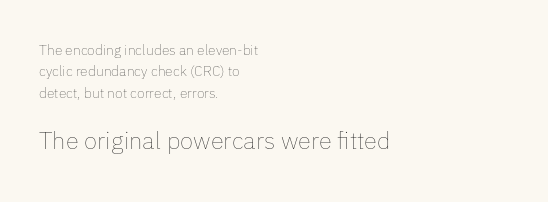
The image shows 24 px text type, upright; set left-aligned, normal line spacing (1.53x), normal letter spacing, not underlined; the second (bottom) block is 1.71x larger.
